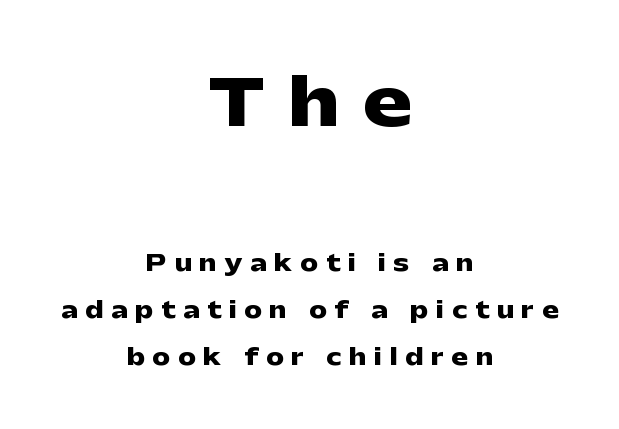
The image shows 65 px heavy, wide sans-serif type, upright; set centered, loose line spacing (2.15x), unusually wide letter spacing (+0.36 em), not underlined; the first (top) block is 2.95x larger; low stroke contrast and a medium x-height.
